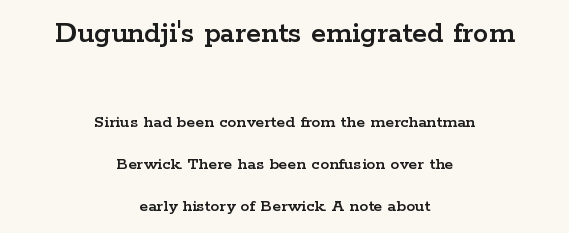
{"serif": "yes", "italic": "no", "width": "wide", "stroke_contrast": "low", "x_height": "medium", "monospaced": "no", "underline": "no", "align": "center", "line_spacing": "loose", "line_spacing_ratio": 2.31, "letter_spacing": "normal", "letter_spacing_em": 0.0, "larger_block": "first", "size_ratio": 1.72, "glyph_px": 31}
